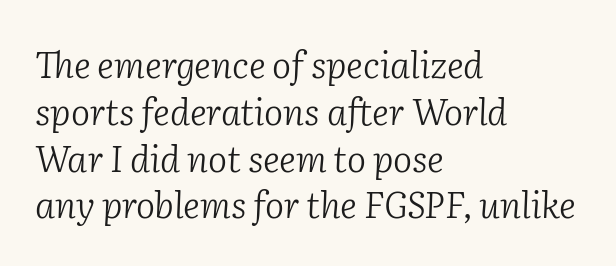
What's the leading like? Ordinary, nothing unusual. Letters rest on an invisible, unmarked baseline. Think of a printed novel: that variable character pitch is what you see here. Stroke terminals: seriffed. Which margin do the lines hug? The left one — the right edge is uneven. Heaviness? Minimal to ordinary, like unemphasized prose.
